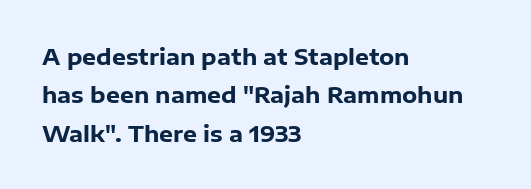
Q: Is the text bold? A: Yes.
Q: Is the text italic (slanted)? A: No, it is upright.
Q: Is the text underlined? A: No.
Q: How is the paragraph aligned? A: Left-aligned.
Q: Is the spacing between letters normal or unusually wide? A: Normal.
